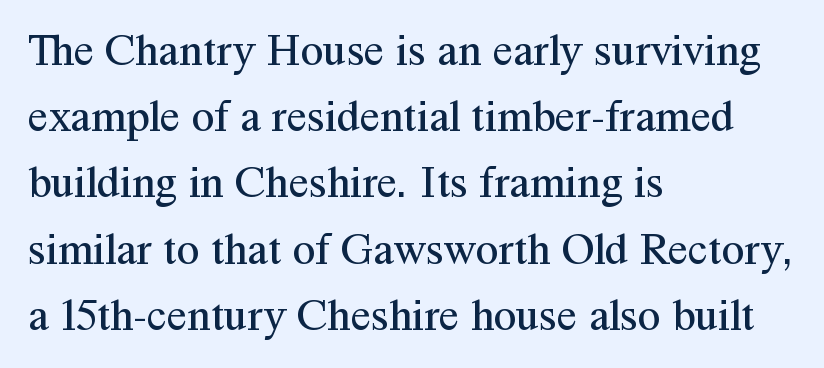
The image shows 46 px regular-weight serif type, upright; set left-aligned, normal line spacing (1.44x), normal letter spacing, not underlined; medium stroke contrast and a medium x-height.
